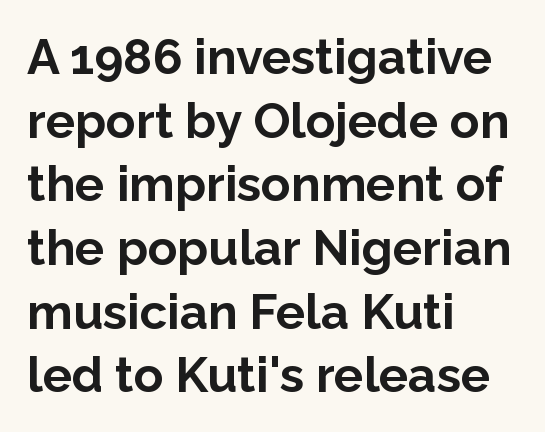
Q: Is the text bold? A: Yes.
Q: Is the text italic (slanted)? A: No, it is upright.
Q: Is the typeface a serif or a sans-serif typeface? A: Sans-serif.
Q: Is the text underlined? A: No.
Q: How is the paragraph aligned? A: Left-aligned.
Q: Is the spacing between letters normal or unusually wide? A: Normal.
Q: Is the spacing between lines tight, normal or loose? A: Normal.
Q: Width (condensed, normal, or wide)? A: Normal.
Q: Stroke contrast? A: Low.
Q: x-height? A: Medium.
Q: Monospaced? A: No.
